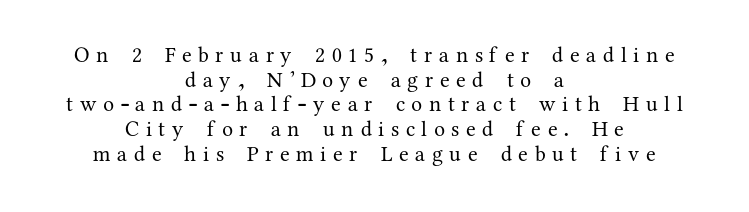
The image shows 22 px text type, upright; set centered, tight line spacing (1.12x), unusually wide letter spacing (+0.3 em), not underlined.
